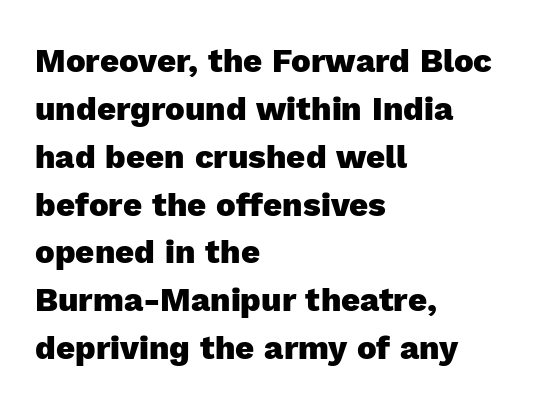
Q: Is the text bold? A: Yes.
Q: Is the text italic (slanted)? A: No, it is upright.
Q: Is the typeface a serif or a sans-serif typeface? A: Sans-serif.
Q: Is the text underlined? A: No.
Q: How is the paragraph aligned? A: Left-aligned.
Q: Is the spacing between letters normal or unusually wide? A: Normal.
Q: Is the spacing between lines tight, normal or loose? A: Normal.
Q: Width (condensed, normal, or wide)? A: Normal.
Q: x-height? A: Medium.
Q: Monospaced? A: No.
